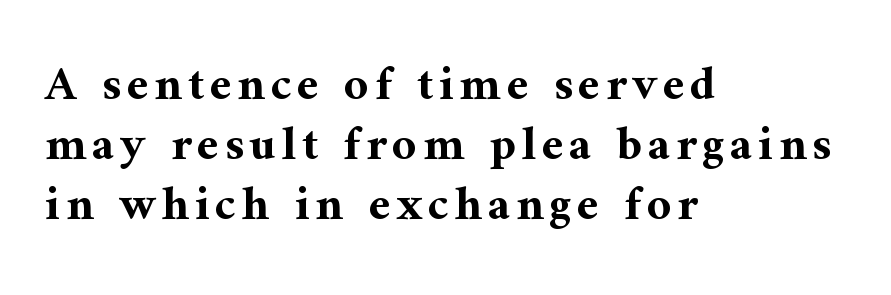
Q: Is the text bold? A: Yes.
Q: Is the text italic (slanted)? A: No, it is upright.
Q: Is the typeface a serif or a sans-serif typeface? A: Serif.
Q: Is the text underlined? A: No.
Q: How is the paragraph aligned? A: Left-aligned.
Q: Is the spacing between lines tight, normal or loose? A: Normal.
Q: Width (condensed, normal, or wide)? A: Normal.
Q: Stroke contrast? A: Medium.
Q: x-height? A: Medium.
Q: Monospaced? A: No.
